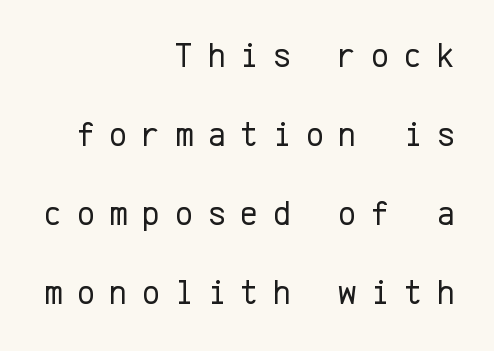
A typesetter would call this monospace, since all characters share one set width. Nope, no serifs anywhere on these letters. Is the stroke heavy? The answer is a plain regular-or-lighter. The type sits square on the baseline with zero lean. Honestly, the letter spacing is so wide it's the main thing you notice.
